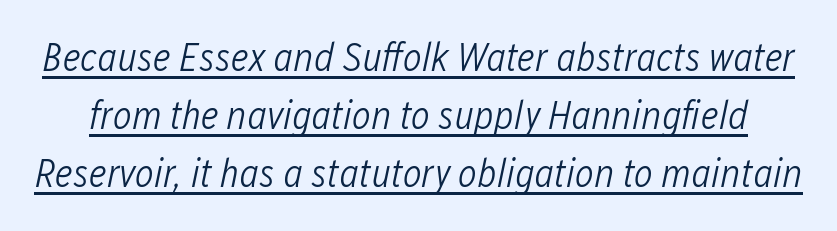
Q: Is the text bold? A: No.
Q: Is the text italic (slanted)? A: Yes, it leans right by about 12 degrees.
Q: Is the text underlined? A: Yes.
Q: Is the spacing between letters normal or unusually wide? A: Normal.
Q: Is the spacing between lines tight, normal or loose? A: Normal.
Q: Width (condensed, normal, or wide)? A: Condensed.
Q: Stroke contrast? A: Low.
Q: x-height? A: Medium.
Q: Monospaced? A: No.
